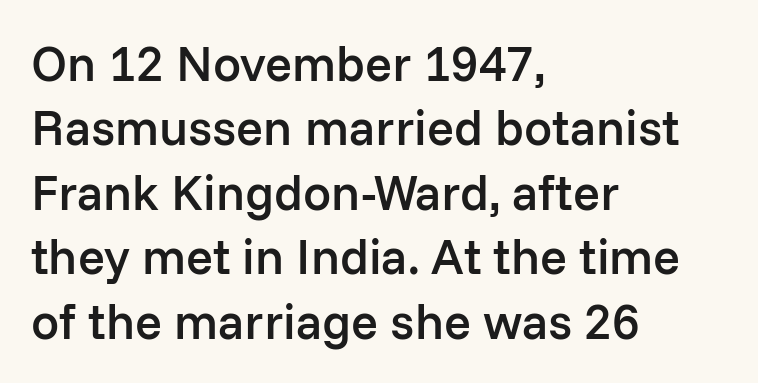
Q: Is the text bold? A: Semi-bold.
Q: Is the text italic (slanted)? A: No, it is upright.
Q: Is the typeface a serif or a sans-serif typeface? A: Sans-serif.
Q: Is the text underlined? A: No.
Q: How is the paragraph aligned? A: Left-aligned.
Q: Is the spacing between letters normal or unusually wide? A: Normal.
Q: Is the spacing between lines tight, normal or loose? A: Normal.
Q: Width (condensed, normal, or wide)? A: Normal.
Q: Stroke contrast? A: Low.
Q: x-height? A: Medium.
Q: Monospaced? A: No.
